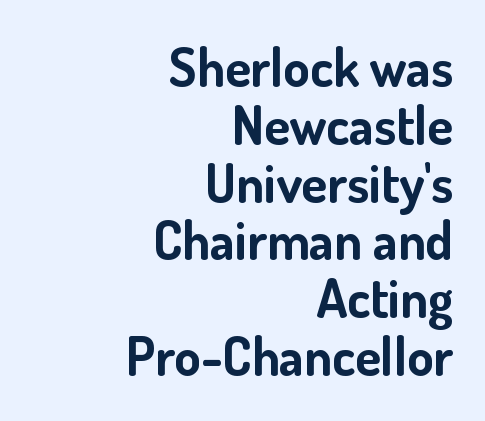
Q: Is the text bold? A: Yes.
Q: Is the text italic (slanted)? A: No, it is upright.
Q: Is the typeface a serif or a sans-serif typeface? A: Sans-serif.
Q: Is the text underlined? A: No.
Q: How is the paragraph aligned? A: Right-aligned.
Q: Is the spacing between letters normal or unusually wide? A: Normal.
Q: Is the spacing between lines tight, normal or loose? A: Tight.
Q: Width (condensed, normal, or wide)? A: Normal.
Q: Stroke contrast? A: Low.
Q: x-height? A: Small.
Q: Monospaced? A: No.
